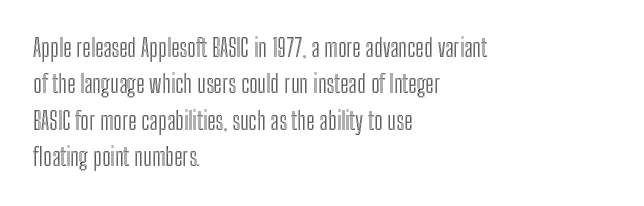
A normal amount of white space separates one row of letters from the next. Is there any slant? The stems are plumb. Nobody touched the tracking dial on this one. Quick note: underline off.
